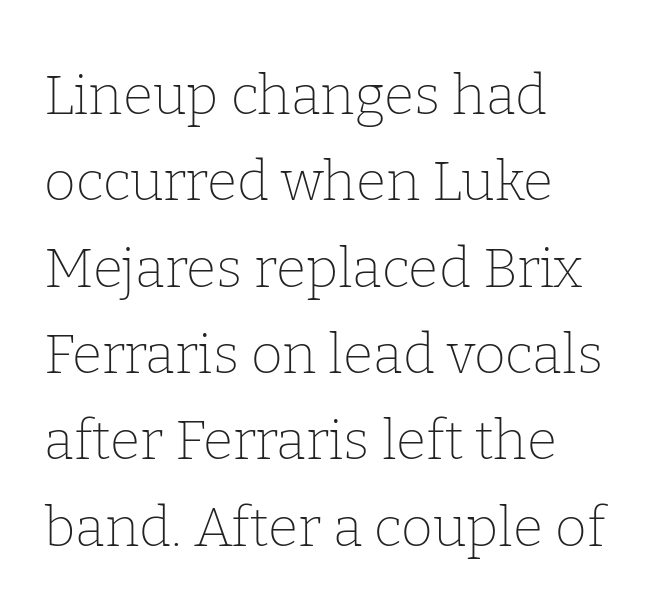
{"serif": "yes", "italic": "no", "bold": "no", "weight": "thin", "width": "normal", "stroke_contrast": "low", "x_height": "medium", "monospaced": "no", "underline": "no", "align": "left", "line_spacing": "normal", "line_spacing_ratio": 1.57, "letter_spacing": "normal", "letter_spacing_em": 0.0, "glyph_px": 55}
